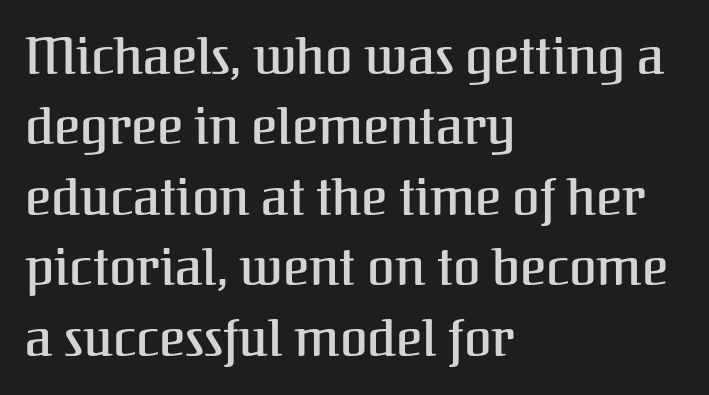
{"serif": "yes", "italic": "no", "width": "normal", "stroke_contrast": "medium", "x_height": "medium", "monospaced": "no", "underline": "no", "align": "left", "line_spacing": "normal", "line_spacing_ratio": 1.41, "letter_spacing": "normal", "letter_spacing_em": 0.0, "glyph_px": 50}
